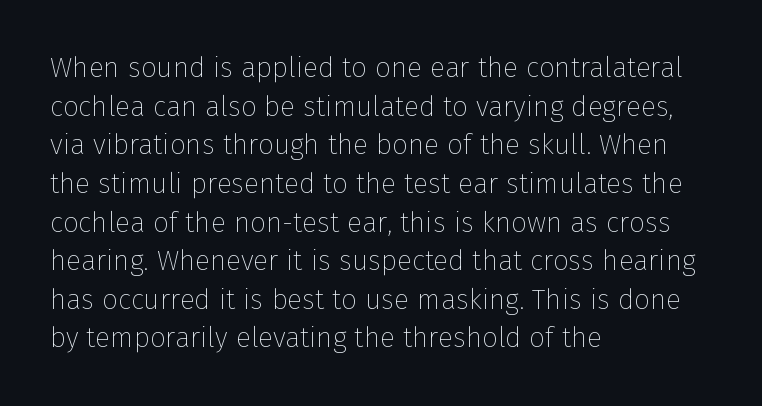
The paragraph shown leans on its left margin. Students, observe: this is what conventionally led text looks like. Tracking here is standard; glyphs follow each other at the usual distance. The baseline area is clear. In terms of letterform style, serifs are entirely absent. Character widths vary here, with narrow letters taking less room than wide ones.
